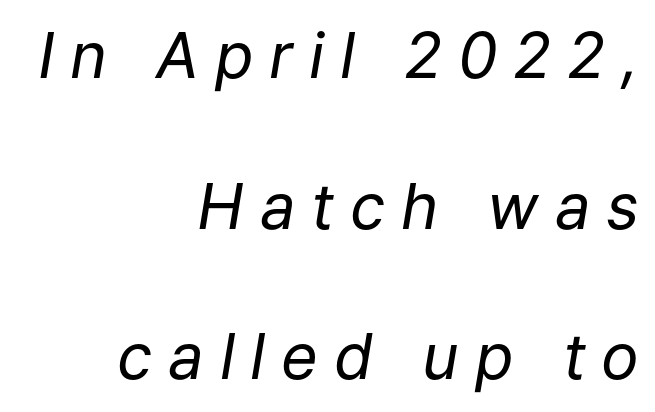
Q: Is the text bold? A: No.
Q: Is the text italic (slanted)? A: Yes, it leans right by about 9 degrees.
Q: Is the text underlined? A: No.
Q: How is the paragraph aligned? A: Right-aligned.
Q: Is the spacing between letters normal or unusually wide? A: Unusually wide.
Q: Is the spacing between lines tight, normal or loose? A: Loose.
Q: Width (condensed, normal, or wide)? A: Normal.
Q: Stroke contrast? A: Low.
Q: x-height? A: Medium.
Q: Monospaced? A: No.
